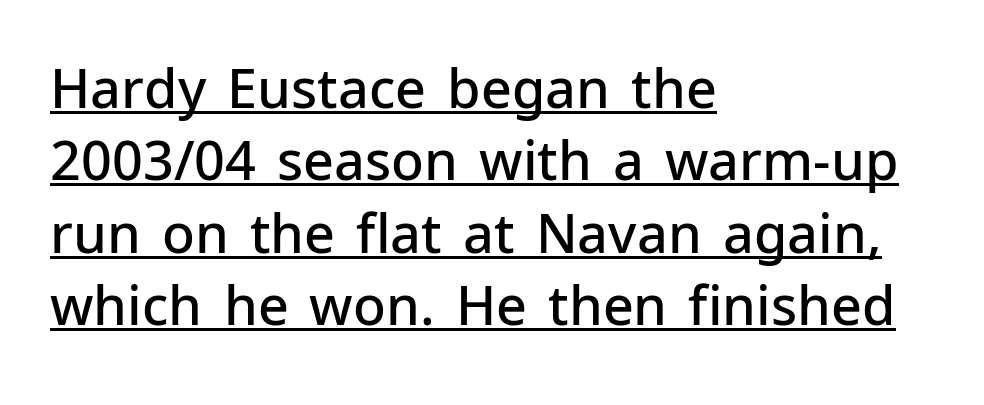
The rendering uses the underline text-decoration. The sample has been set in demibold, a notch under bold. The text block is weighted toward the left margin, trailing off unevenly rightward. Grotesque or geometric, the face here clearly has no serifs.
